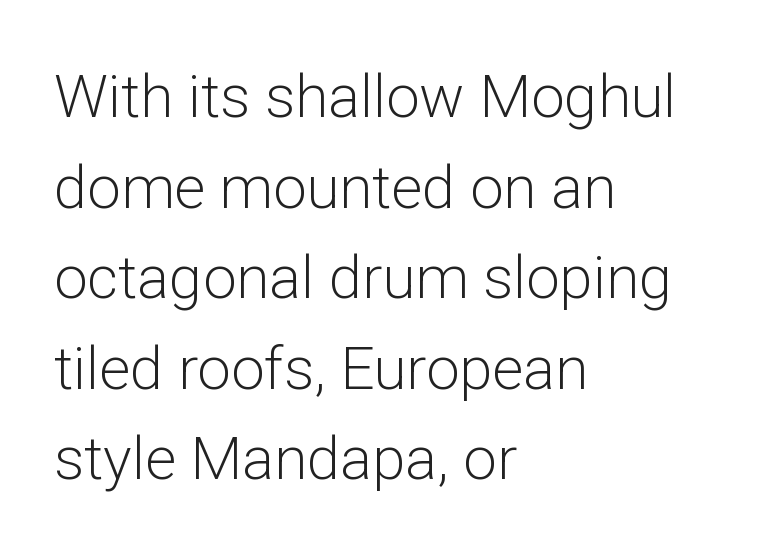
The image shows 60 px light sans-serif type, upright; set left-aligned, normal line spacing (1.51x), normal letter spacing, not underlined; low stroke contrast and a medium x-height.
